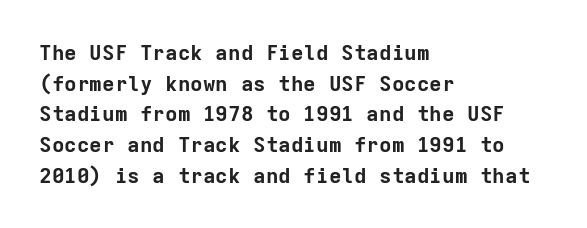
Glyph-to-glyph distance matches everyday printed text. If you drew a line through each stem, it would be perfectly vertical. Horizontal bands of white between lines are of average thickness. Type without underlining. The glyphs have the mass of a bold cut.
